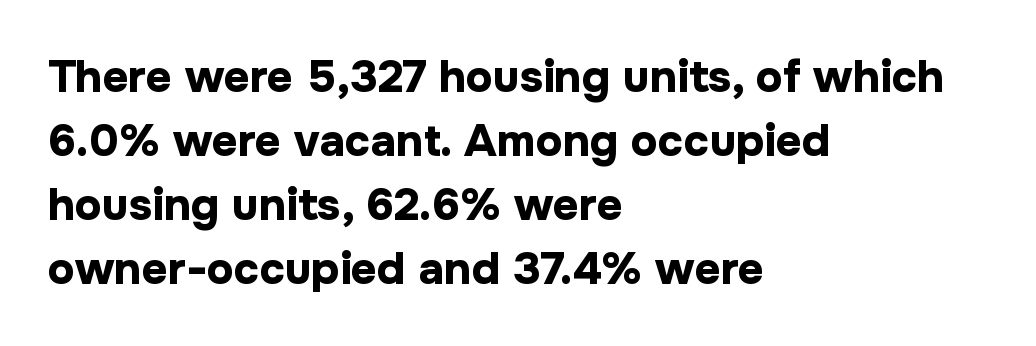
Does the copy run flush right? No — it runs flush left. Underlining? Definitely not there. Is the type bold? Yes — the strokes are clearly thick and heavy. Look at the tracking — it's just the regular setting, nothing added. Posture: straight, roman, zero tilt.
